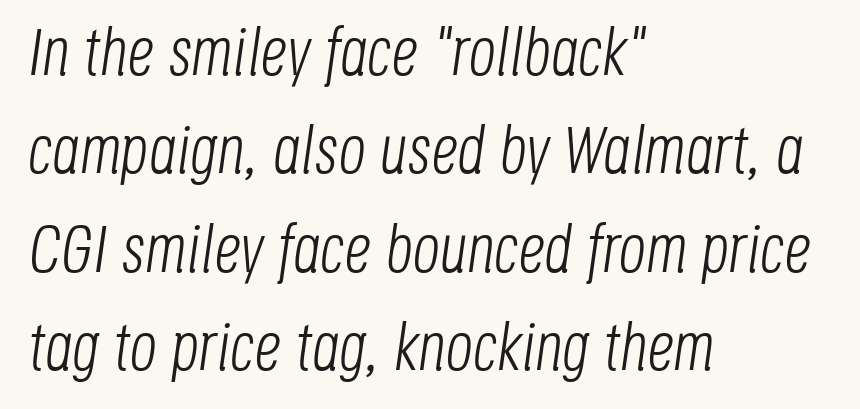
Heft: none added — not bold. A typesetter would mark this as italic. The lines are quadded left. Looks like regular typesetting: each glyph gets only the width it needs. Horizontal bands of white between lines are of average thickness.
